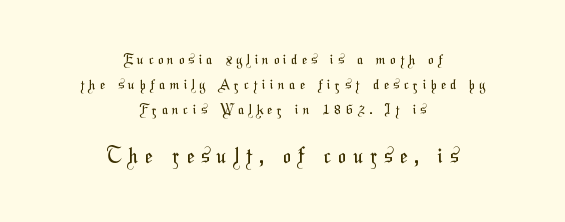
Line starts and ends both wander, symmetrically. The weight would be labelled regular, book, light, or lighter still. Between these two stacked blocks, the lower one wins on size. Only glyphs here, with clear space below each row.
